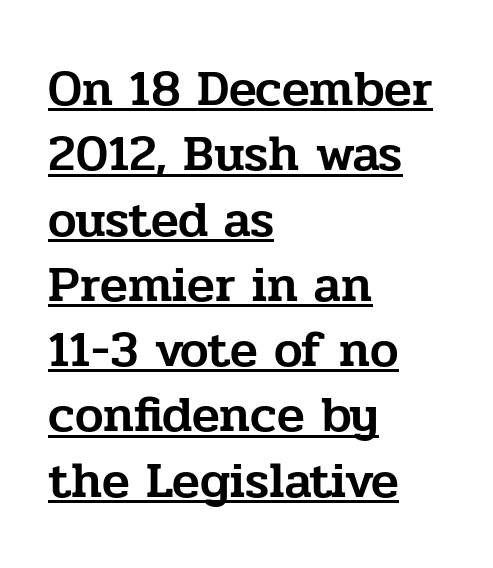
{"serif": "yes", "italic": "no", "width": "normal", "stroke_contrast": "low", "x_height": "medium", "monospaced": "no", "underline": "yes", "align": "left", "line_spacing": "normal", "line_spacing_ratio": 1.28, "letter_spacing": "normal", "letter_spacing_em": 0.0, "glyph_px": 51}
